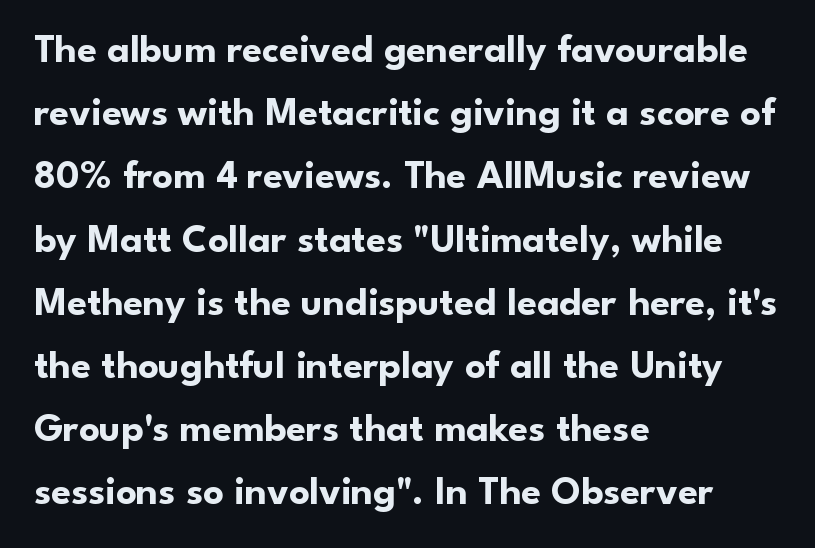
Q: Is the text bold? A: Yes.
Q: Is the text italic (slanted)? A: No, it is upright.
Q: Is the typeface a serif or a sans-serif typeface? A: Sans-serif.
Q: Is the text underlined? A: No.
Q: How is the paragraph aligned? A: Left-aligned.
Q: Is the spacing between letters normal or unusually wide? A: Normal.
Q: Is the spacing between lines tight, normal or loose? A: Normal.
Q: Width (condensed, normal, or wide)? A: Normal.
Q: Stroke contrast? A: Low.
Q: x-height? A: Small.
Q: Monospaced? A: No.
